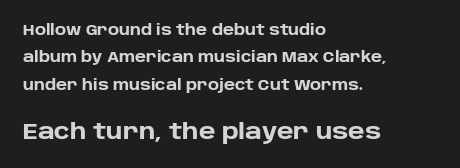
{"italic": "no", "bold": "yes", "underline": "no", "align": "left", "line_spacing": "loose", "line_spacing_ratio": 1.95, "letter_spacing": "normal", "letter_spacing_em": 0.0, "larger_block": "second", "size_ratio": 1.5, "glyph_px": 21}
